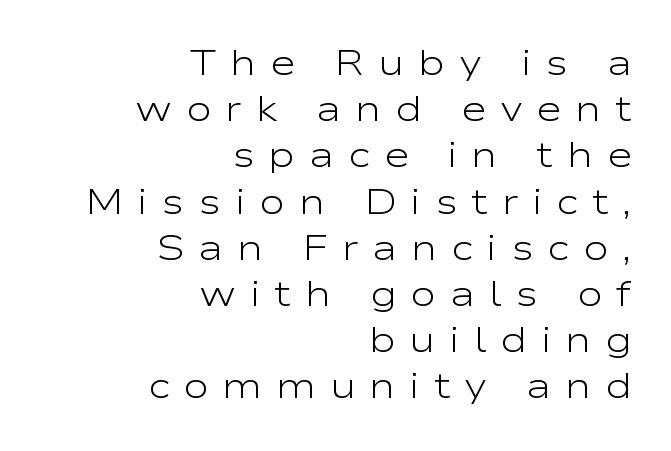
Successive baselines arrive at the customary interval. You could only call the tracking loose — the letters float apart. The font sits on the lighter half of the weight spectrum, regular included. Looks like regular typesetting: each glyph gets only the width it needs.
